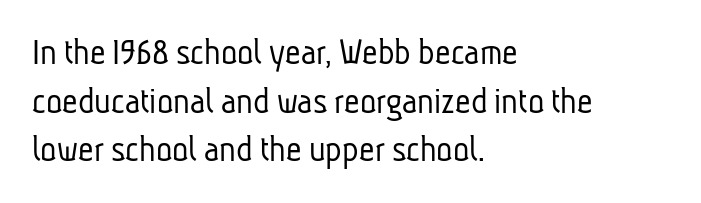
The image shows 38 px light, condensed sans-serif type; set left-aligned, normal line spacing (1.28x), normal letter spacing, not underlined; low stroke contrast and a medium x-height.
